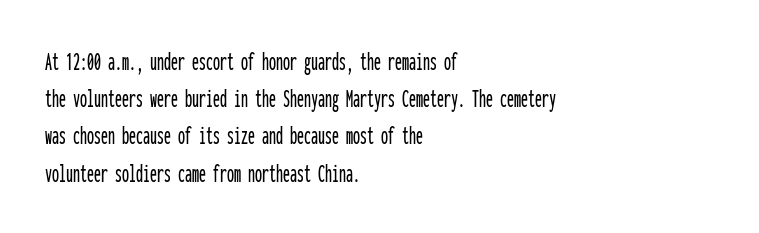
Q: Is the text italic (slanted)? A: No, it is upright.
Q: Is the typeface a serif or a sans-serif typeface? A: Sans-serif.
Q: Is the text underlined? A: No.
Q: How is the paragraph aligned? A: Left-aligned.
Q: Is the spacing between letters normal or unusually wide? A: Normal.
Q: Is the spacing between lines tight, normal or loose? A: Normal.
Q: Width (condensed, normal, or wide)? A: Condensed.
Q: Stroke contrast? A: Low.
Q: x-height? A: Medium.
Q: Monospaced? A: Yes.
